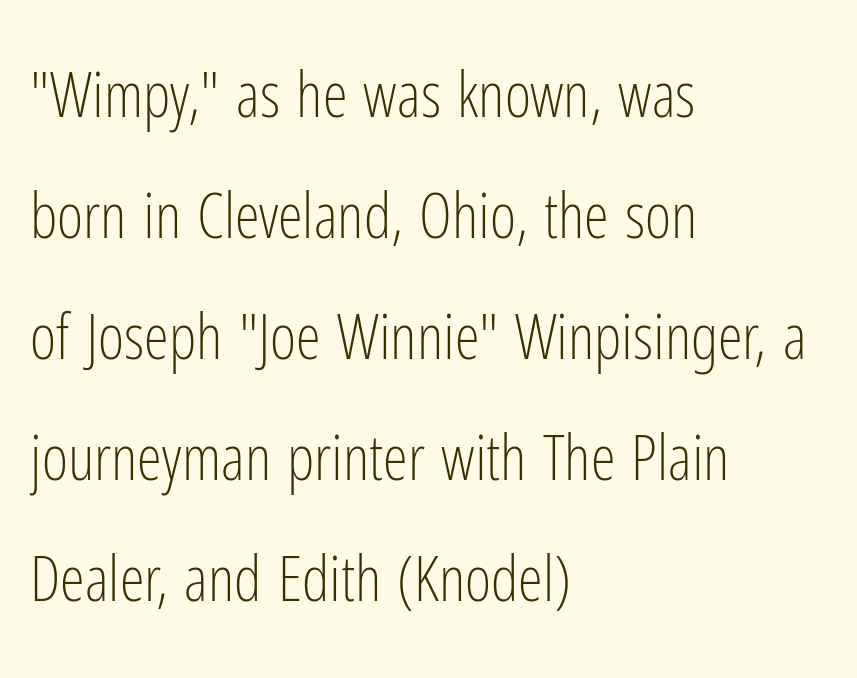
Type style note: lacks serifs. This sample has the flowing, uneven cadence of proportional lettering. The passage is arranged the way most books set body copy — flush left. Is there any slant? The stems are plumb. No extra tracking has been applied to these lines.
